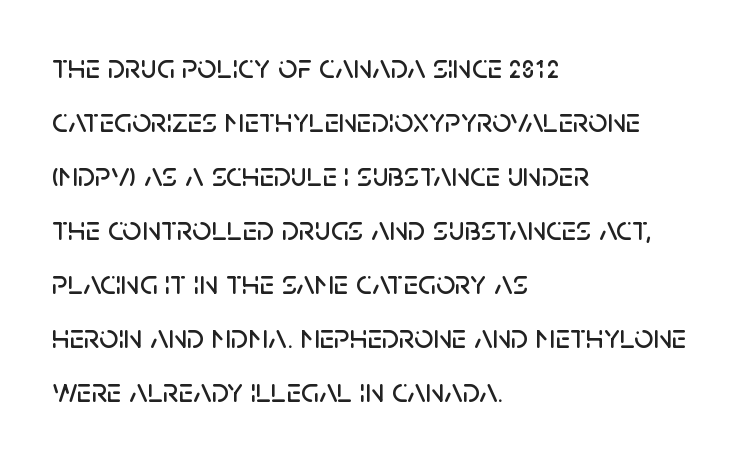
{"serif": "no", "italic": "no", "width": "normal", "stroke_contrast": "low", "x_height": "large", "monospaced": "no", "underline": "no", "align": "left", "line_spacing": "normal", "line_spacing_ratio": 1.59, "letter_spacing": "normal", "letter_spacing_em": 0.0, "glyph_px": 34}
